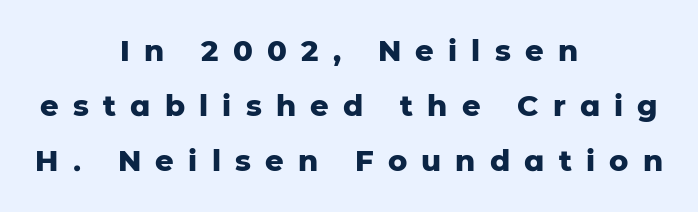
Q: Is the text bold? A: Yes.
Q: Is the text italic (slanted)? A: No, it is upright.
Q: Is the typeface a serif or a sans-serif typeface? A: Sans-serif.
Q: Is the text underlined? A: No.
Q: How is the paragraph aligned? A: Centered.
Q: Is the spacing between letters normal or unusually wide? A: Unusually wide.
Q: Is the spacing between lines tight, normal or loose? A: Loose.
Q: Width (condensed, normal, or wide)? A: Normal.
Q: Stroke contrast? A: Low.
Q: x-height? A: Medium.
Q: Monospaced? A: No.
